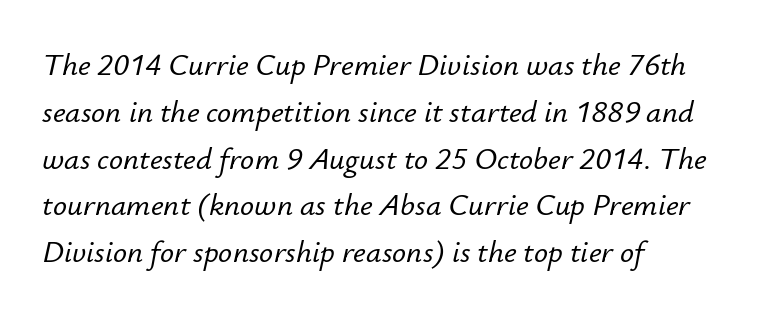
Q: Is the text italic (slanted)? A: Yes, it leans right by about 12 degrees.
Q: Is the text underlined? A: No.
Q: How is the paragraph aligned? A: Left-aligned.
Q: Is the spacing between letters normal or unusually wide? A: Normal.
Q: Is the spacing between lines tight, normal or loose? A: Normal.
Q: Width (condensed, normal, or wide)? A: Normal.
Q: Stroke contrast? A: Low.
Q: x-height? A: Small.
Q: Monospaced? A: No.
